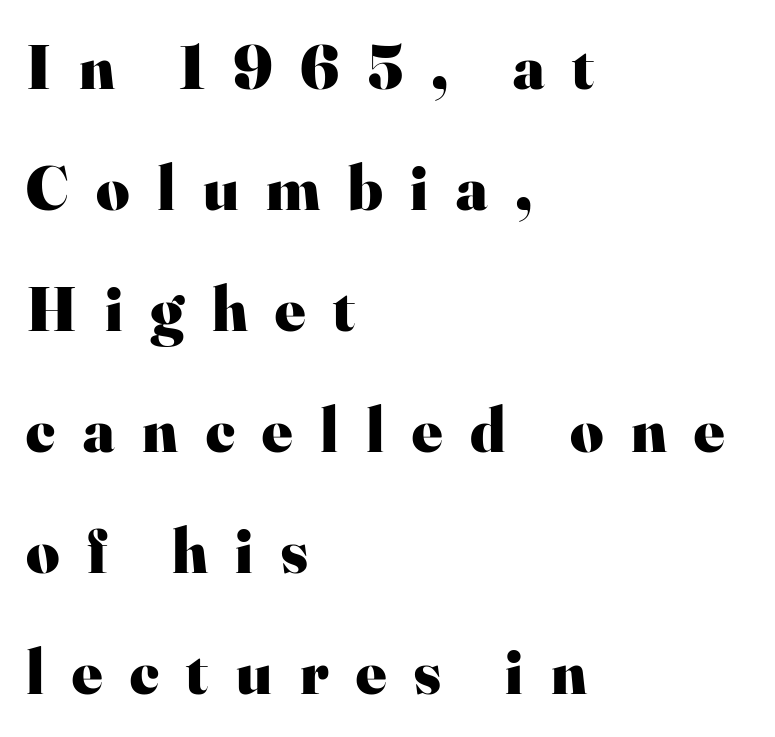
{"serif": "yes", "italic": "no", "bold": "yes", "weight": "heavy", "width": "normal", "stroke_contrast": "high", "x_height": "small", "monospaced": "no", "underline": "no", "align": "left", "line_spacing_ratio": 1.89, "letter_spacing": "wide", "letter_spacing_em": 0.43, "glyph_px": 64}
